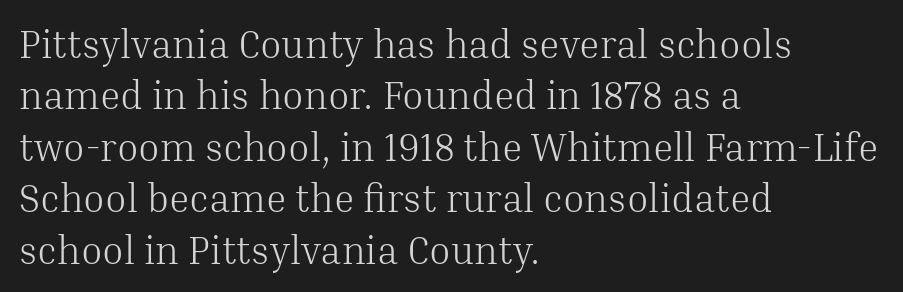
{"serif": "yes", "italic": "no", "bold": "no", "weight": "light", "width": "normal", "stroke_contrast": "medium", "x_height": "medium", "monospaced": "no", "underline": "no", "align": "left", "line_spacing": "normal", "line_spacing_ratio": 1.32, "letter_spacing": "normal", "letter_spacing_em": 0.0, "glyph_px": 39}
